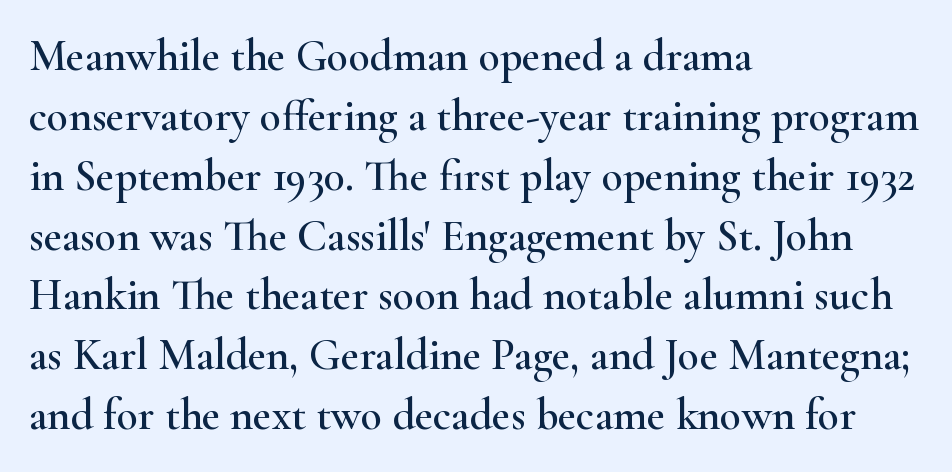
Q: Is the text italic (slanted)? A: No, it is upright.
Q: Is the typeface a serif or a sans-serif typeface? A: Serif.
Q: Is the text underlined? A: No.
Q: How is the paragraph aligned? A: Left-aligned.
Q: Is the spacing between letters normal or unusually wide? A: Normal.
Q: Is the spacing between lines tight, normal or loose? A: Normal.
Q: Width (condensed, normal, or wide)? A: Wide.
Q: Stroke contrast? A: High.
Q: x-height? A: Small.
Q: Monospaced? A: No.
